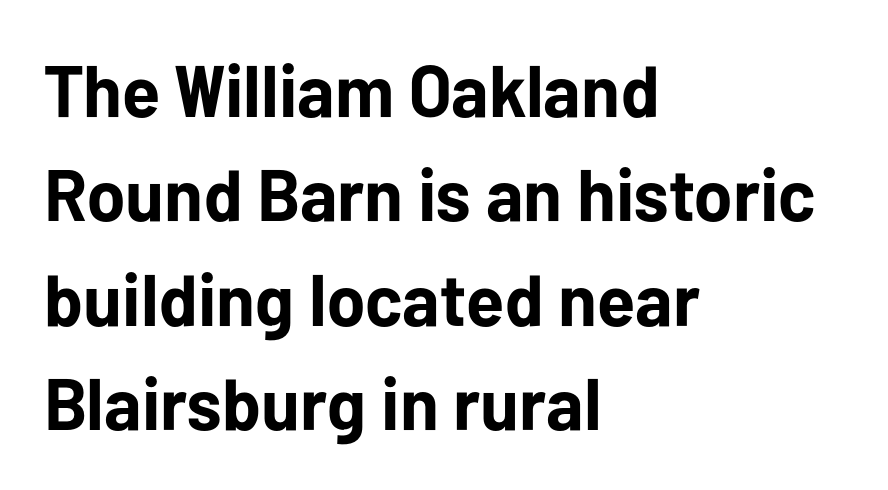
{"serif": "no", "italic": "no", "bold": "yes", "weight": "bold", "width": "normal", "stroke_contrast": "low", "x_height": "medium", "monospaced": "no", "underline": "no", "align": "left", "line_spacing": "normal", "line_spacing_ratio": 1.43, "letter_spacing": "normal", "letter_spacing_em": 0.0, "glyph_px": 73}
